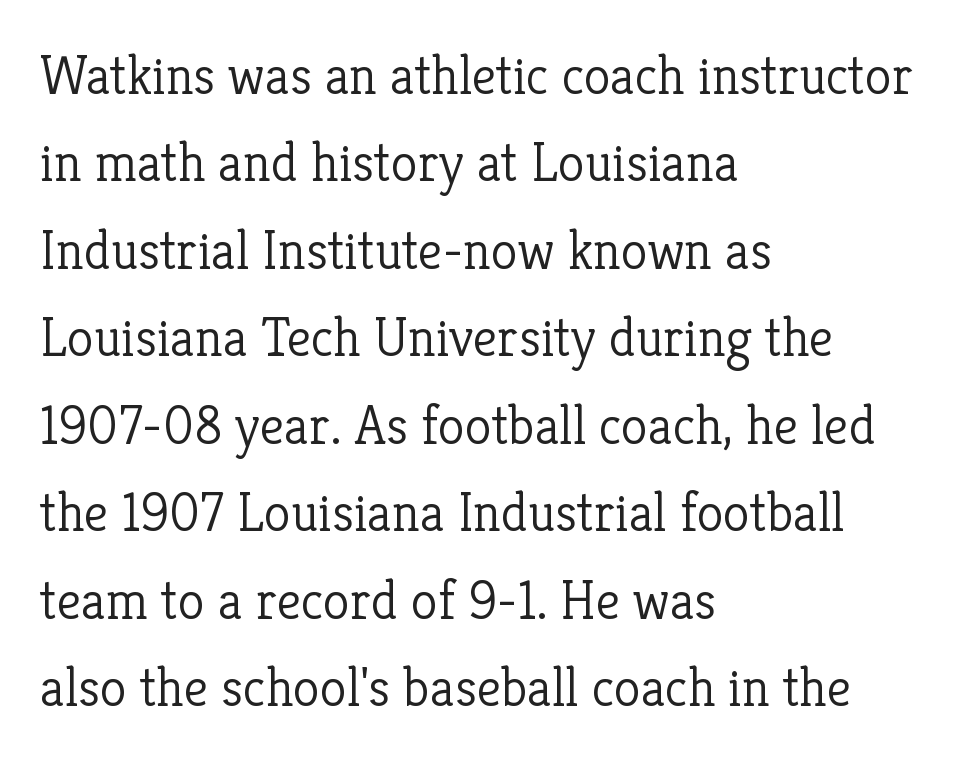
{"serif": "yes", "italic": "no", "bold": "no", "weight": "light", "width": "normal", "stroke_contrast": "low", "x_height": "medium", "monospaced": "no", "underline": "no", "align": "left", "line_spacing": "normal", "line_spacing_ratio": 1.59, "letter_spacing": "normal", "letter_spacing_em": 0.0, "glyph_px": 55}
